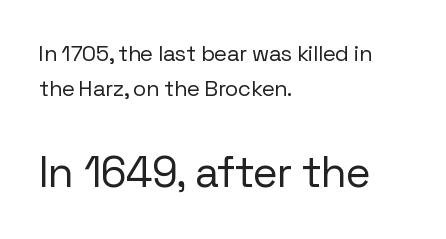
The tracking reads as untouched default to a designer's eye. The letters look calm and open, with moderate or lighter stems. The strip under each line holds only bare page. Typesetter's note — lower block bumped up in size, upper block left smaller.
